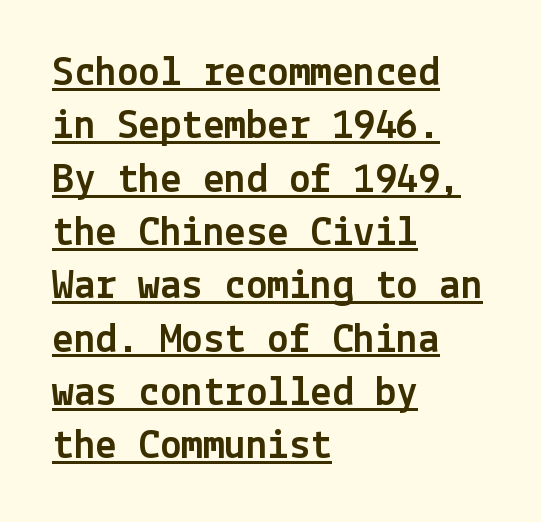
Somebody hit Ctrl+U on this one — the words are underlined. Does the type have serifs? No, each stem ends abruptly. The type is set solid horizontally, with unmodified tracking. In terms of posture, this sample is upright. The rag falls on the right side of this text block.
